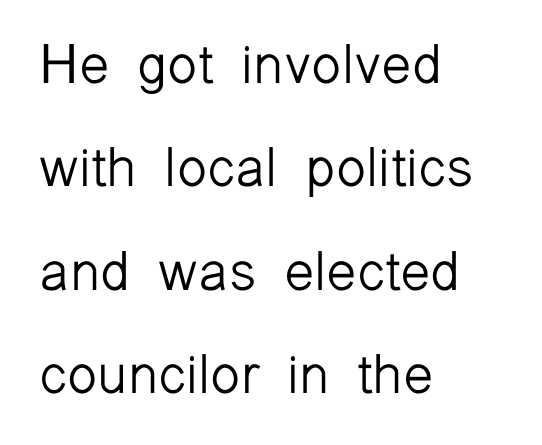
Q: Is the text bold? A: No.
Q: Is the text italic (slanted)? A: No, it is upright.
Q: Is the typeface a serif or a sans-serif typeface? A: Sans-serif.
Q: Is the text underlined? A: No.
Q: How is the paragraph aligned? A: Left-aligned.
Q: Is the spacing between letters normal or unusually wide? A: Normal.
Q: Width (condensed, normal, or wide)? A: Normal.
Q: Stroke contrast? A: Low.
Q: x-height? A: Medium.
Q: Monospaced? A: No.
